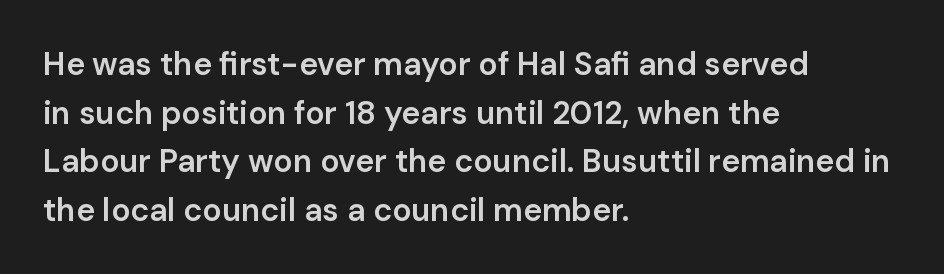
The image shows 32 px semibold sans-serif type, upright; set left-aligned, normal line spacing (1.52x), normal letter spacing, not underlined; low stroke contrast and a medium x-height.
